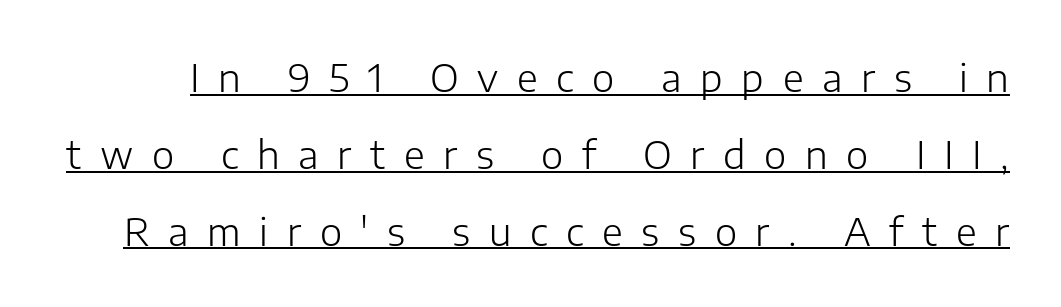
Q: Is the text bold? A: No.
Q: Is the text italic (slanted)? A: No, it is upright.
Q: Is the typeface a serif or a sans-serif typeface? A: Sans-serif.
Q: Is the text underlined? A: Yes.
Q: Is the spacing between letters normal or unusually wide? A: Unusually wide.
Q: Is the spacing between lines tight, normal or loose? A: Loose.
Q: Width (condensed, normal, or wide)? A: Normal.
Q: Stroke contrast? A: Low.
Q: x-height? A: Medium.
Q: Monospaced? A: No.
